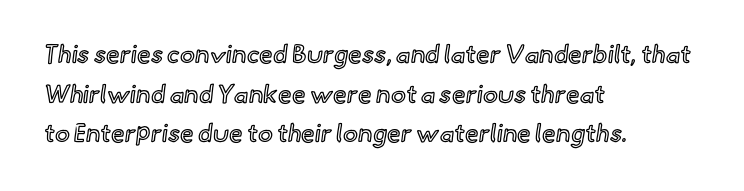
The image shows 25 px text type; set left-aligned, normal line spacing (1.59x), normal letter spacing, not underlined.
